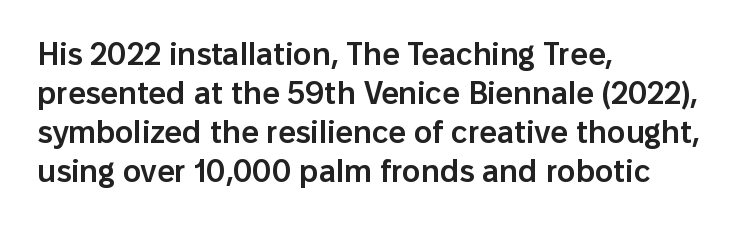
Q: Is the text bold? A: Semi-bold.
Q: Is the text italic (slanted)? A: No, it is upright.
Q: Is the typeface a serif or a sans-serif typeface? A: Sans-serif.
Q: Is the text underlined? A: No.
Q: How is the paragraph aligned? A: Left-aligned.
Q: Is the spacing between letters normal or unusually wide? A: Normal.
Q: Is the spacing between lines tight, normal or loose? A: Normal.
Q: Width (condensed, normal, or wide)? A: Normal.
Q: Stroke contrast? A: Low.
Q: x-height? A: Medium.
Q: Monospaced? A: No.
